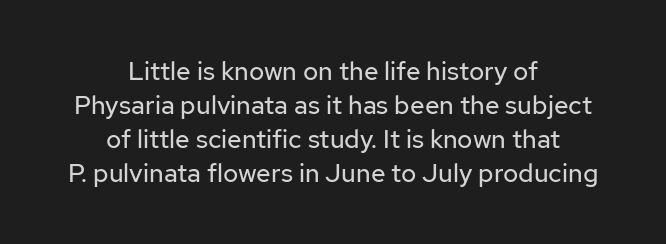
This reads as an unemphasized weight, regular at the heaviest. This rendering leaves character spacing at its baseline value. The setting favours the middle, as headings and verse often do. Underline: absent.
